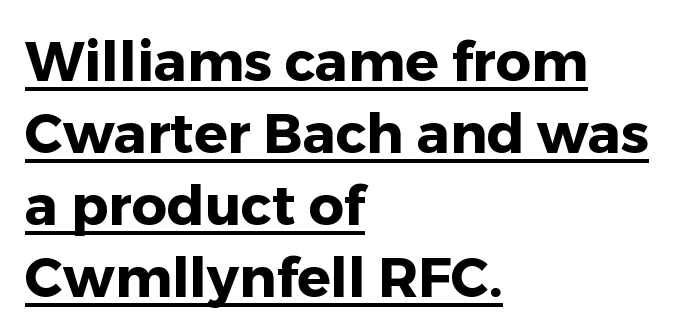
{"serif": "no", "italic": "no", "bold": "yes", "weight": "heavy", "width": "normal", "stroke_contrast": "low", "x_height": "medium", "monospaced": "no", "underline": "yes", "align": "left", "line_spacing": "normal", "line_spacing_ratio": 1.31, "letter_spacing": "normal", "letter_spacing_em": 0.0, "glyph_px": 55}
